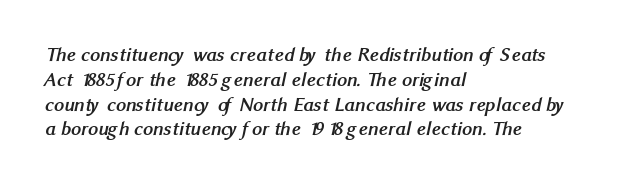
The image shows 20 px bold type; set left-aligned, line spacing 1.24x, normal letter spacing, not underlined.
